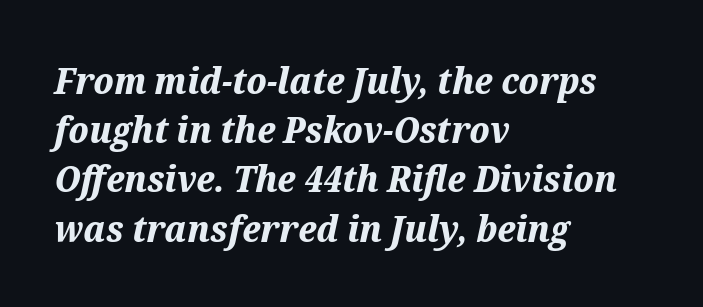
{"italic": "yes", "lean": "right", "slant_degrees": 12, "bold": "yes", "weight": "bold", "width": "normal", "stroke_contrast": "medium", "x_height": "medium", "monospaced": "no", "underline": "no", "align": "left", "line_spacing": "normal", "line_spacing_ratio": 1.33, "letter_spacing": "normal", "letter_spacing_em": 0.0, "glyph_px": 37}
